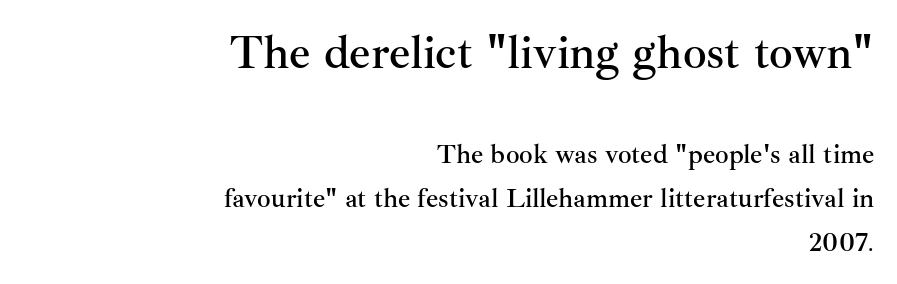
{"serif": "yes", "italic": "no", "width": "normal", "stroke_contrast": "medium", "x_height": "small", "monospaced": "no", "underline": "no", "align": "right", "line_spacing": "normal", "line_spacing_ratio": 1.63, "letter_spacing": "normal", "letter_spacing_em": 0.0, "larger_block": "first", "size_ratio": 1.74, "glyph_px": 47}
